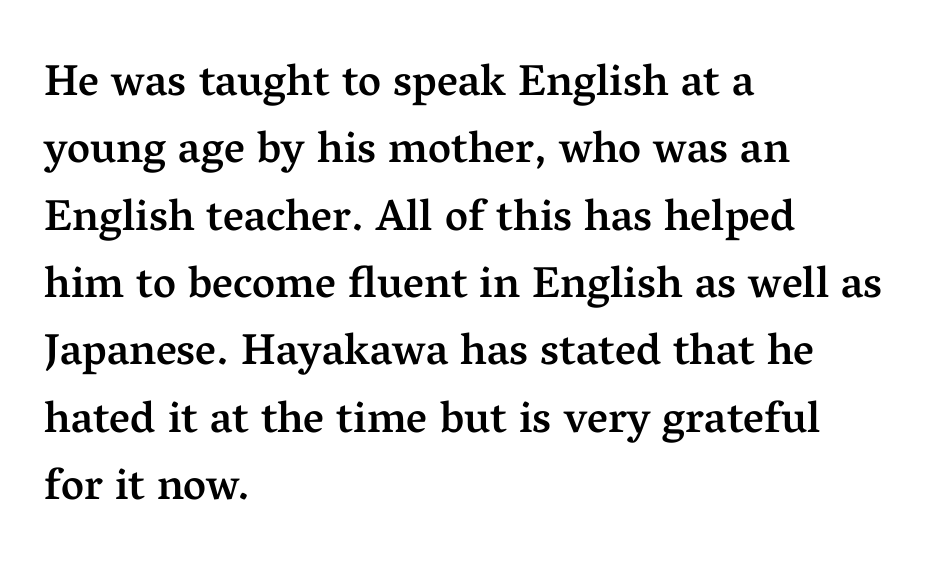
Q: Is the text bold? A: Semi-bold.
Q: Is the text italic (slanted)? A: No, it is upright.
Q: Is the typeface a serif or a sans-serif typeface? A: Serif.
Q: Is the text underlined? A: No.
Q: How is the paragraph aligned? A: Left-aligned.
Q: Is the spacing between letters normal or unusually wide? A: Normal.
Q: Is the spacing between lines tight, normal or loose? A: Normal.
Q: Width (condensed, normal, or wide)? A: Normal.
Q: Stroke contrast? A: Medium.
Q: x-height? A: Medium.
Q: Monospaced? A: No.
